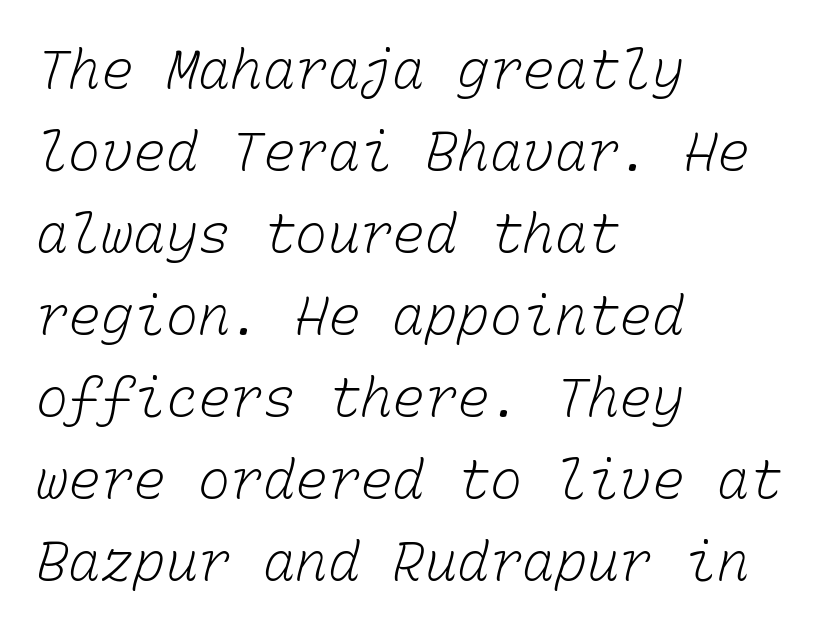
{"bold": "no", "weight": "light", "width": "normal", "stroke_contrast": "low", "x_height": "medium", "monospaced": "yes", "underline": "no", "align": "left", "line_spacing": "normal", "line_spacing_ratio": 1.52, "letter_spacing": "normal", "letter_spacing_em": 0.0, "glyph_px": 54}
